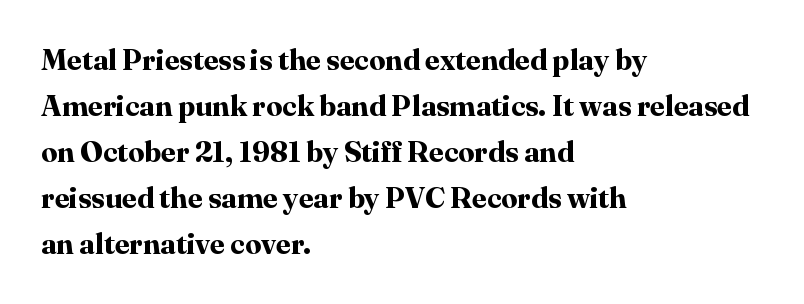
The image shows 29 px bold serif type, upright; set left-aligned, normal line spacing (1.59x), normal letter spacing, not underlined; high stroke contrast and a medium x-height.
